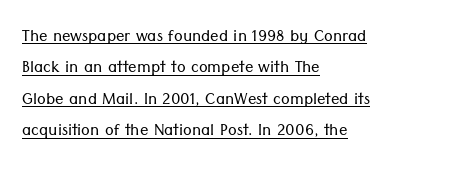
The image shows 21 px text type, upright; set left-aligned, normal line spacing (1.5x), normal letter spacing, underlined.
